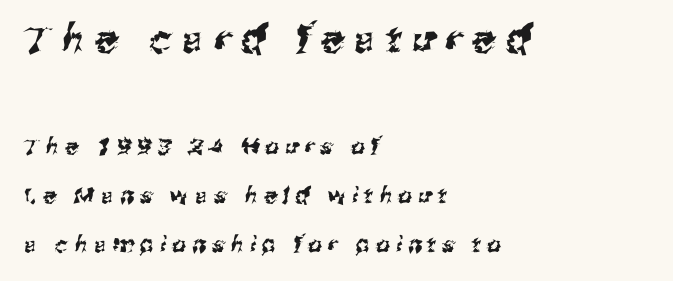
{"serif": "no", "width": "normal", "stroke_contrast": "medium", "x_height": "medium", "monospaced": "no", "underline": "no", "align": "left", "line_spacing": "loose", "line_spacing_ratio": 2.21, "letter_spacing": "wide", "letter_spacing_em": 0.28, "larger_block": "first", "size_ratio": 1.73, "glyph_px": 38}
